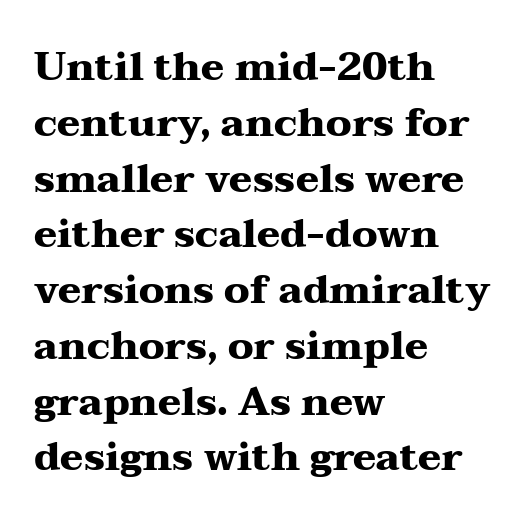
Q: Is the text bold? A: Yes.
Q: Is the text italic (slanted)? A: No, it is upright.
Q: Is the typeface a serif or a sans-serif typeface? A: Serif.
Q: Is the text underlined? A: No.
Q: How is the paragraph aligned? A: Left-aligned.
Q: Is the spacing between letters normal or unusually wide? A: Normal.
Q: Is the spacing between lines tight, normal or loose? A: Normal.
Q: Width (condensed, normal, or wide)? A: Wide.
Q: Stroke contrast? A: Medium.
Q: x-height? A: Medium.
Q: Monospaced? A: No.
